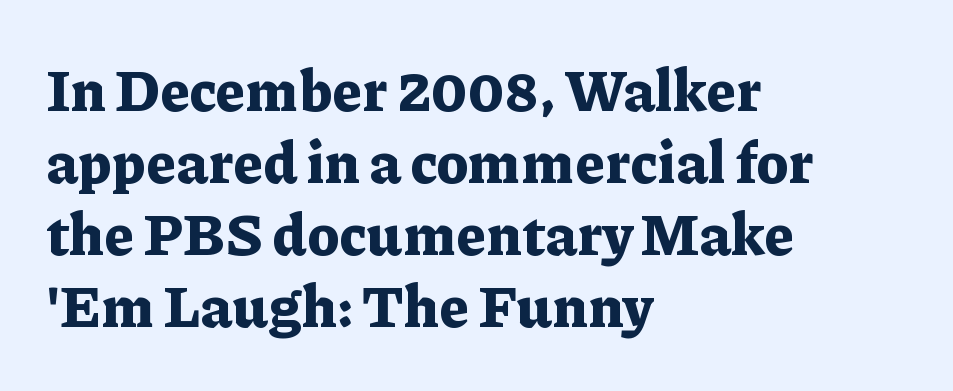
Q: Is the text bold? A: Yes.
Q: Is the text italic (slanted)? A: No, it is upright.
Q: Is the typeface a serif or a sans-serif typeface? A: Serif.
Q: Is the text underlined? A: No.
Q: How is the paragraph aligned? A: Left-aligned.
Q: Is the spacing between letters normal or unusually wide? A: Normal.
Q: Width (condensed, normal, or wide)? A: Normal.
Q: Stroke contrast? A: Low.
Q: x-height? A: Medium.
Q: Monospaced? A: No.
